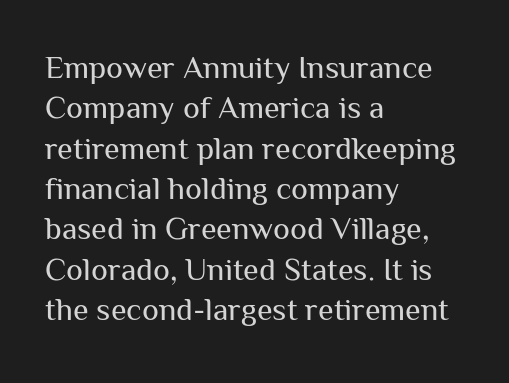
Alignment: flush left. Are there feet on the stems? There aren't — it's a sans. The rendering uses natural spacing where letterforms have individual widths. What's the leading like? Ordinary, nothing unusual. Vertical stems look standard width or narrower in stroke.
